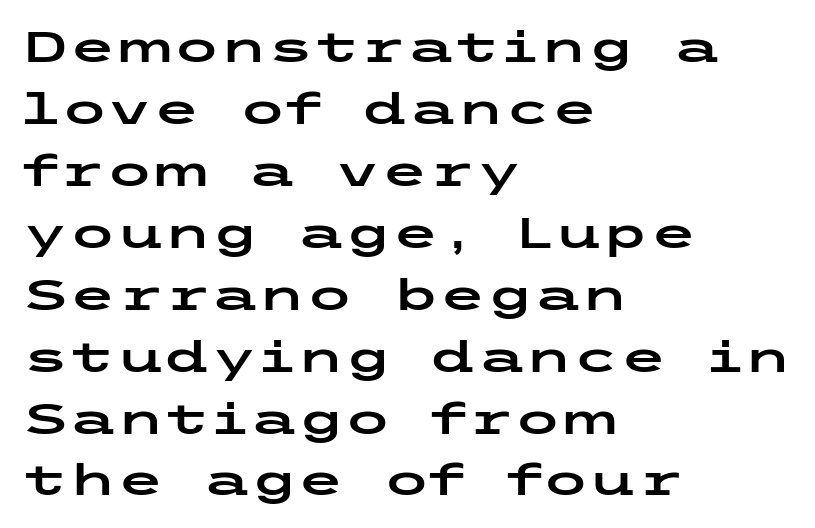
Q: Is the text italic (slanted)? A: No, it is upright.
Q: Is the typeface a serif or a sans-serif typeface? A: Sans-serif.
Q: Is the text underlined? A: No.
Q: How is the paragraph aligned? A: Left-aligned.
Q: Is the spacing between letters normal or unusually wide? A: Normal.
Q: Is the spacing between lines tight, normal or loose? A: Normal.
Q: Width (condensed, normal, or wide)? A: Wide.
Q: Stroke contrast? A: Low.
Q: x-height? A: Medium.
